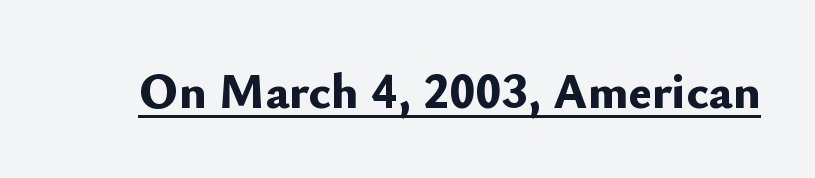
Q: Is the text bold? A: Yes.
Q: Is the text italic (slanted)? A: No, it is upright.
Q: Is the typeface a serif or a sans-serif typeface? A: Sans-serif.
Q: Is the text underlined? A: Yes.
Q: Is the spacing between letters normal or unusually wide? A: Normal.
Q: Width (condensed, normal, or wide)? A: Normal.
Q: Stroke contrast? A: Low.
Q: x-height? A: Small.
Q: Monospaced? A: No.
